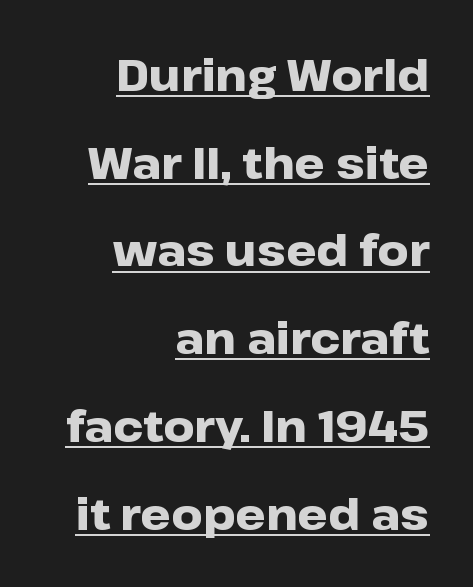
{"serif": "no", "italic": "no", "bold": "yes", "weight": "heavy", "width": "wide", "stroke_contrast": "low", "x_height": "medium", "monospaced": "no", "underline": "yes", "align": "right", "line_spacing": "loose", "line_spacing_ratio": 2.04, "letter_spacing": "normal", "letter_spacing_em": 0.0, "glyph_px": 43}
